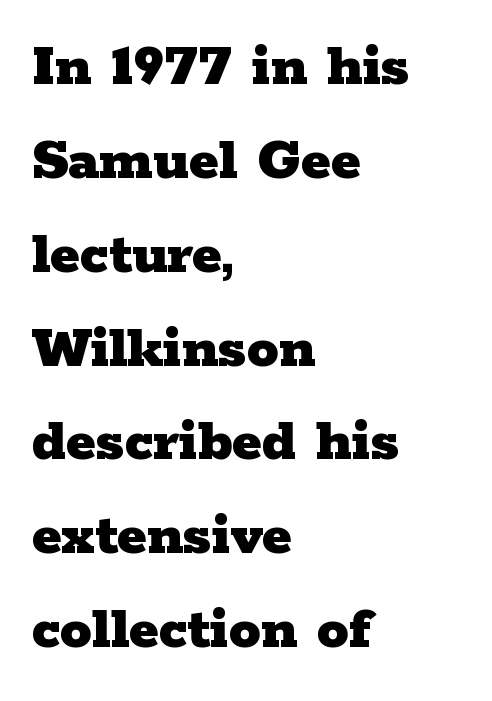
The image shows 63 px heavy, wide serif type, upright; set left-aligned, normal line spacing (1.49x), normal letter spacing, not underlined; low stroke contrast and a medium x-height.
